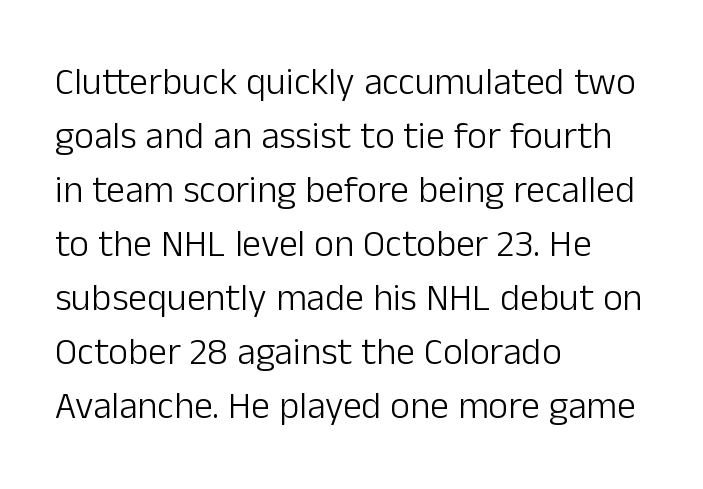
Q: Is the text bold? A: No.
Q: Is the text italic (slanted)? A: No, it is upright.
Q: Is the typeface a serif or a sans-serif typeface? A: Sans-serif.
Q: Is the text underlined? A: No.
Q: How is the paragraph aligned? A: Left-aligned.
Q: Is the spacing between letters normal or unusually wide? A: Normal.
Q: Is the spacing between lines tight, normal or loose? A: Normal.
Q: Width (condensed, normal, or wide)? A: Normal.
Q: Stroke contrast? A: Low.
Q: x-height? A: Medium.
Q: Monospaced? A: No.
